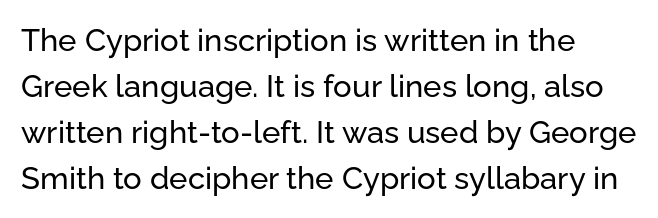
{"serif": "no", "italic": "no", "width": "normal", "stroke_contrast": "low", "x_height": "medium", "monospaced": "no", "underline": "no", "align": "left", "line_spacing": "normal", "line_spacing_ratio": 1.48, "letter_spacing": "normal", "letter_spacing_em": 0.0, "glyph_px": 31}
